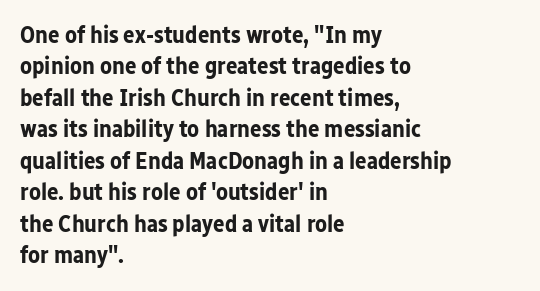
{"italic": "no", "bold": "yes", "underline": "no", "align": "left", "line_spacing": "normal", "line_spacing_ratio": 1.31, "letter_spacing": "normal", "letter_spacing_em": 0.0, "glyph_px": 24}
